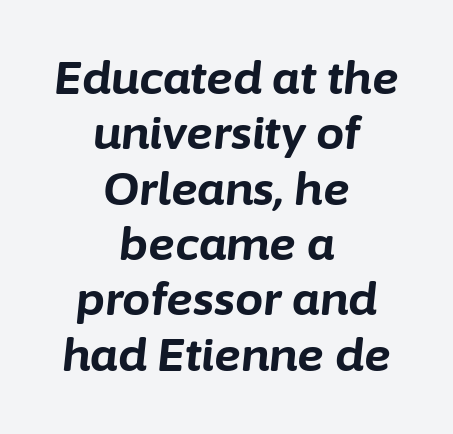
{"italic": "yes", "lean": "right", "slant_degrees": 6, "bold": "yes", "weight": "bold", "width": "normal", "stroke_contrast": "low", "x_height": "medium", "monospaced": "no", "underline": "no", "align": "center", "line_spacing_ratio": 1.23, "letter_spacing": "normal", "letter_spacing_em": 0.0, "glyph_px": 45}
